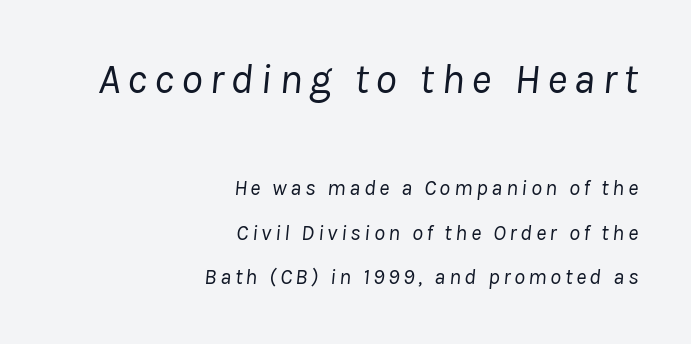
The image shows 43 px regular-weight type, italic (leaning right); set right-aligned, loose line spacing (2.02x), not underlined; the first (top) block is 1.95x larger; low stroke contrast and a medium x-height.
